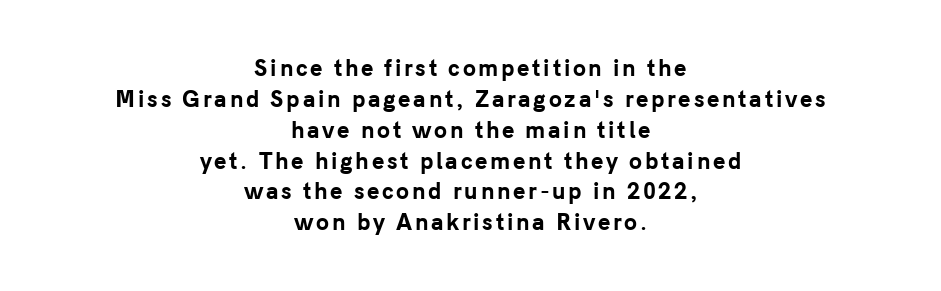
Casual observation: everything's sitting right in the middle. Posture: vertical. Underlining? Definitely not there. A dark, heavy texture on the line: the type is bold. The rendering uses a moderate line-height, typical for paragraphs.
